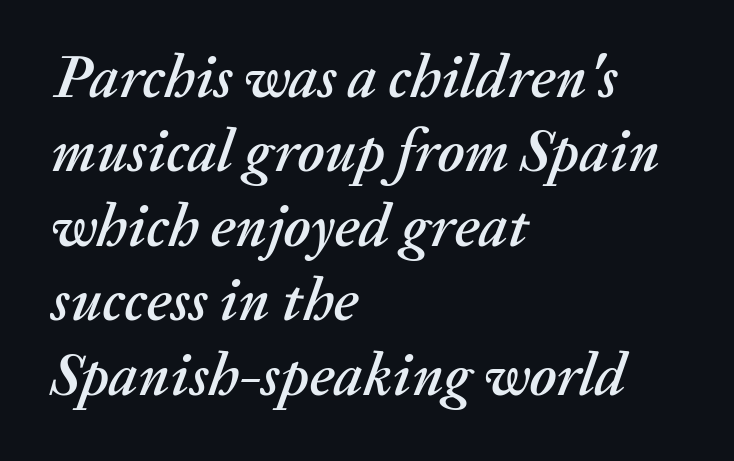
The image shows 60 px text type, italic (leaning right); set left-aligned, line spacing 1.24x, normal letter spacing, not underlined; medium stroke contrast and a medium x-height.
